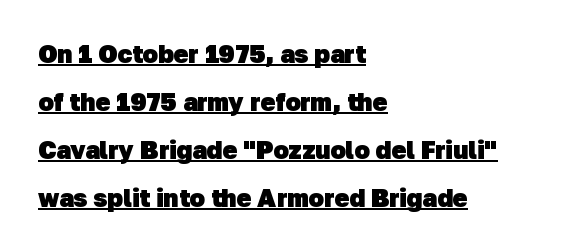
Q: Is the text bold? A: Yes.
Q: Is the text underlined? A: Yes.
Q: How is the paragraph aligned? A: Left-aligned.
Q: Is the spacing between letters normal or unusually wide? A: Normal.
Q: Is the spacing between lines tight, normal or loose? A: Loose.
